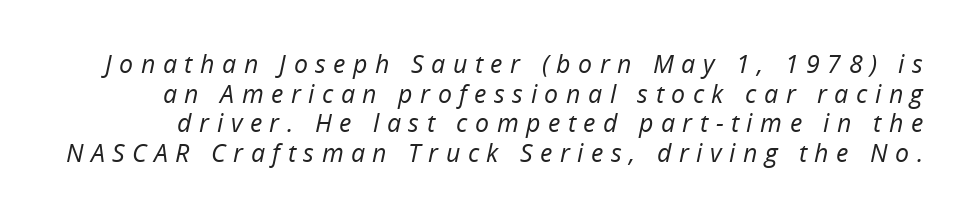
The image shows 25 px text type, italic (leaning right); set line spacing 1.19x, unusually wide letter spacing (+0.3 em), not underlined.
